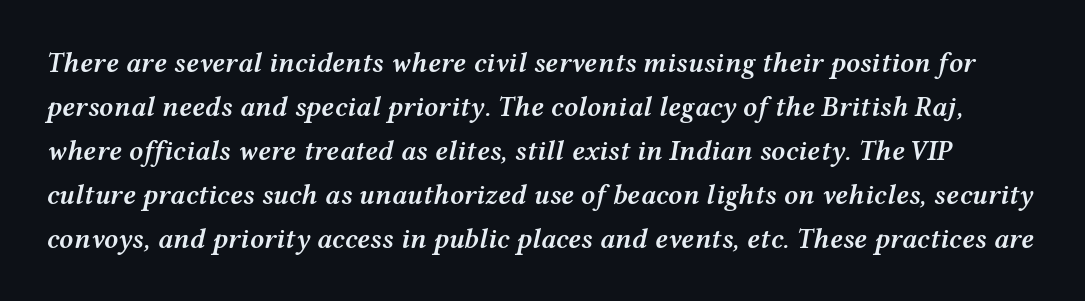
Set as a demibold, roughly 600 on the weight scale. Note the varied advance widths — an 'i' is clearly narrower than an 'm'. Rule under the text: the space is simply empty. Leading matches the norm, producing a regular column. Nothing unusual about the tracking: characters are spaced as the font intends. Does the lettering tilt? It does — this is italic.
